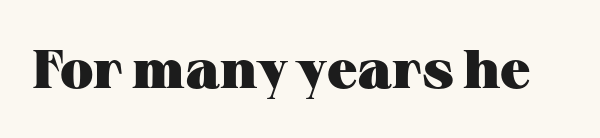
The image shows 54 px heavy, wide serif type, upright; set normal letter spacing, not underlined; medium stroke contrast and a medium x-height.
